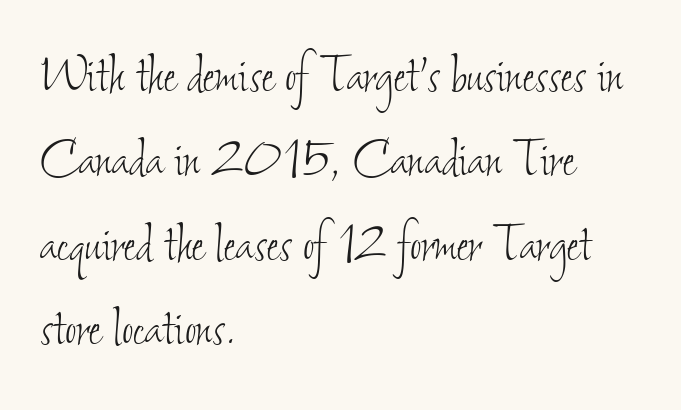
The image shows 62 px thin, condensed type; set left-aligned, normal line spacing (1.36x), normal letter spacing, not underlined; low stroke contrast and a small x-height.
